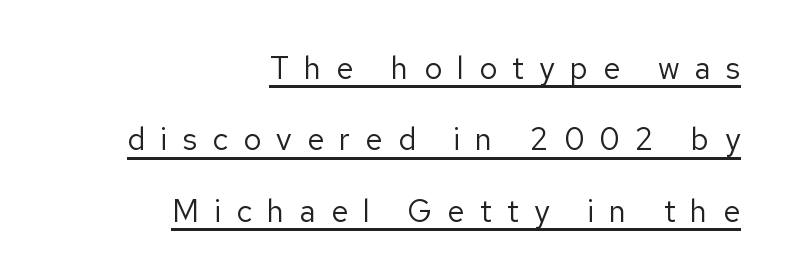
Looks like someone drew a line under every word here. Right-aligned paragraph, ragged on the left. These lines stand farther apart than default settings would place them. No italicization has been applied; the sample stays upright.
